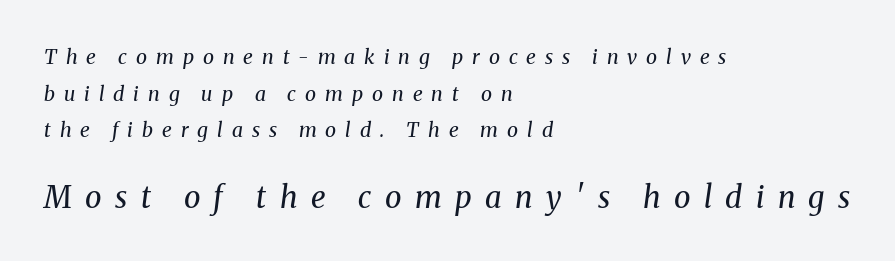
Look at the bottom of the vertical strokes: they flare into serifs here. Character widths vary here, with narrow letters taking less room than wide ones. The passage shown begins with its smaller block and ends with its larger one. Emphasis-style slanted type is in use.
